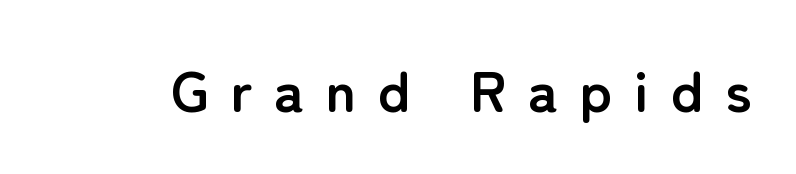
The image shows 57 px semibold sans-serif type, upright; set unusually wide letter spacing (+0.38 em), not underlined; low stroke contrast and a medium x-height.
